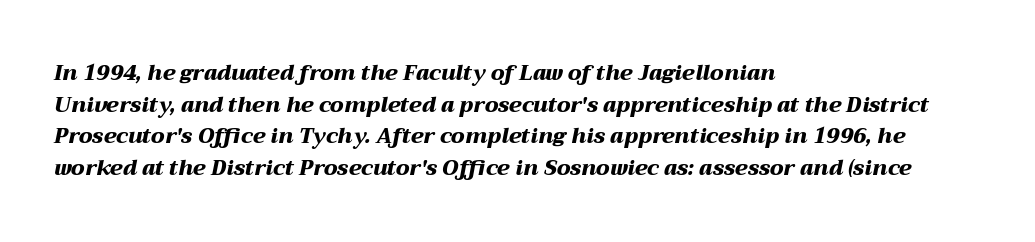
The image shows 21 px bold type, italic (leaning right); set left-aligned, normal line spacing (1.51x), normal letter spacing, not underlined.
